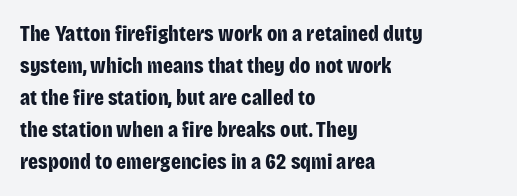
These lines were composed using upright roman letters. Bare-footed words on every line. The vertical gap from one line to the next is medium. Leftover space on each line is placed entirely after the last word. The line texture is even and compact thanks to regular tracking.
